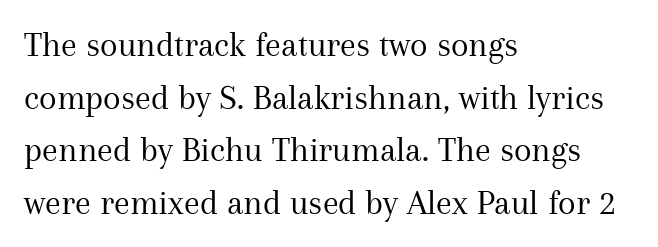
{"serif": "yes", "italic": "no", "bold": "no", "weight": "regular", "width": "normal", "stroke_contrast": "medium", "x_height": "medium", "monospaced": "no", "underline": "no", "align": "left", "line_spacing": "normal", "line_spacing_ratio": 1.46, "letter_spacing": "normal", "letter_spacing_em": 0.0, "glyph_px": 36}
